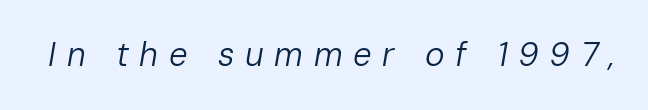
Words appear elongated and porous because spacing is wide. The rendering applies a slant to the glyphs. The face looks like a standard text weight, possibly lighter. Is this a fixed-width face? No — the glyphs have proportional, varying widths. Clear beneath every line of the passage.
